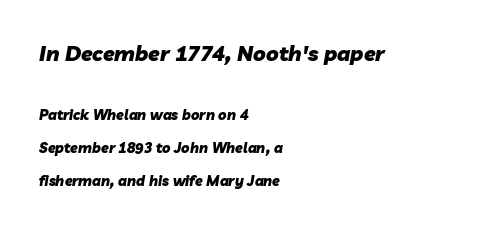
The image shows 21 px bold type, italic (leaning right); set left-aligned, loose line spacing (2.36x), normal letter spacing, not underlined; the first (top) block is 1.5x larger.
